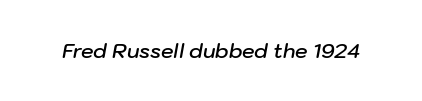
Any mark beneath the type? The region is blank. The rendering uses a semibold face; strokes are thickened but not to full bold. Words appear dense and cohesive because spacing is normal. Rendered with sloped, italic letterforms.
